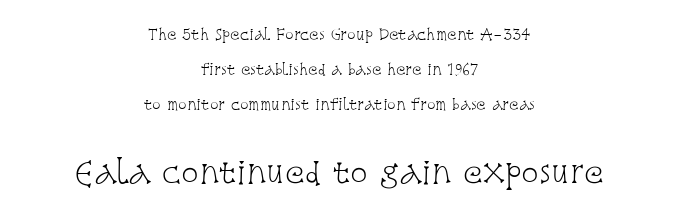
Standard letterfit; no display-style spreading of the glyphs. Honestly, the rows look like they've been pulled way apart. If you squint, the bottom block still reads clearly — it's the larger of the two. The typeface has the unassuming heft of standard copy or less. A typesetter would call this proportional, since set widths differ per character.
